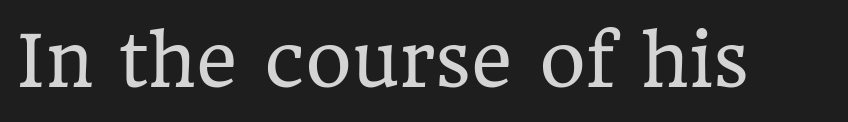
The image shows 71 px regular-weight serif type, upright; set normal letter spacing, not underlined; low stroke contrast and a medium x-height.
